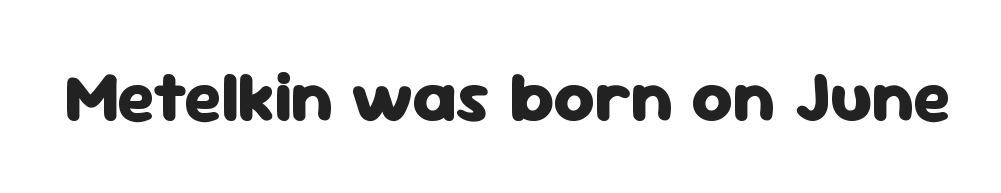
A typesetter would call this proportional, since set widths differ per character. The area under the type is left untouched. Unlike a traditional serif, this face leaves its strokes unadorned. Summary of weight: heavy, a full bold. The letterforms sit shoulder to shoulder at normal distance. Quick note: not italic, upright.
